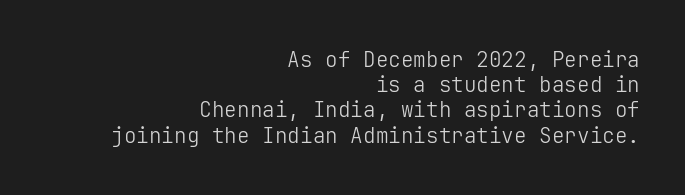
Here the glyphs are tracked normally, forming tight word shapes. Vertical strokes here are truly vertical. The gap between lines stays unmarked. The passage is arranged like a letterhead date or caption credit — flush right. No letter is thick-stroked: the sample isn't bold.
